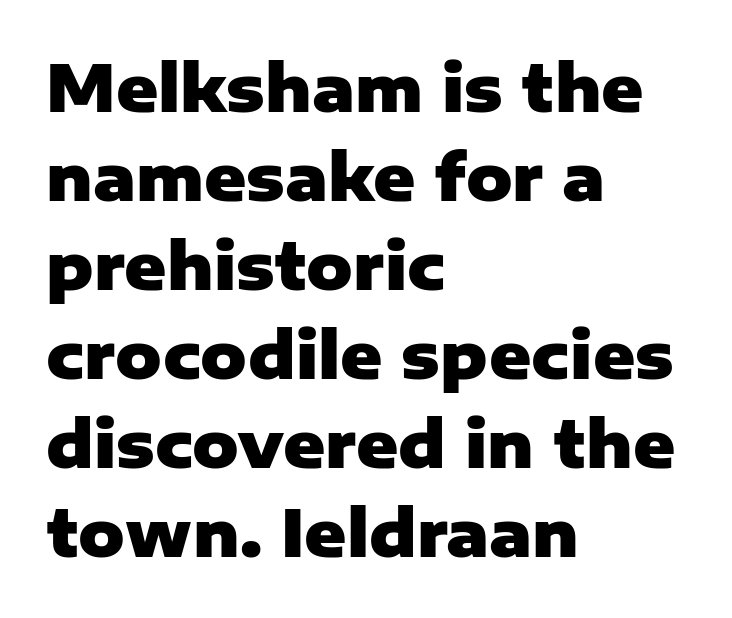
Descender tails drop into unmarked territory. Character widths vary here, with narrow letters taking less room than wide ones. In CSS terms this would be text-align: left. Each letter's strokes conclude bluntly, with no projecting serifs.
